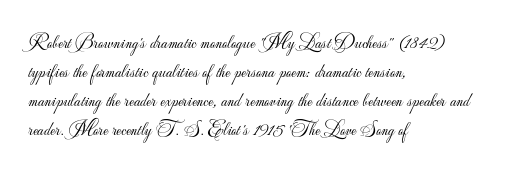
{"bold": "no", "underline": "no", "align": "left", "line_spacing": "normal", "line_spacing_ratio": 1.45, "letter_spacing": "normal", "letter_spacing_em": 0.0, "glyph_px": 20}
